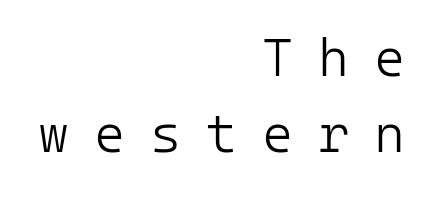
The image shows 53 px light sans-serif type, upright, monospaced; set right-aligned, normal line spacing (1.43x), unusually wide letter spacing (+0.47 em), not underlined; low stroke contrast and a medium x-height.
